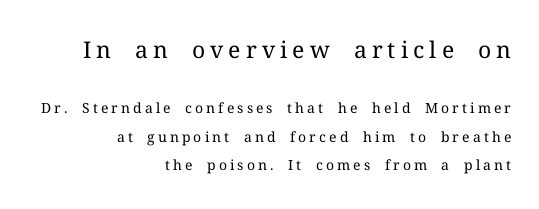
{"italic": "no", "bold": "no", "underline": "no", "align": "right", "line_spacing": "loose", "line_spacing_ratio": 2.06, "letter_spacing": "wide", "letter_spacing_em": 0.22, "larger_block": "first", "size_ratio": 1.64, "glyph_px": 23}
